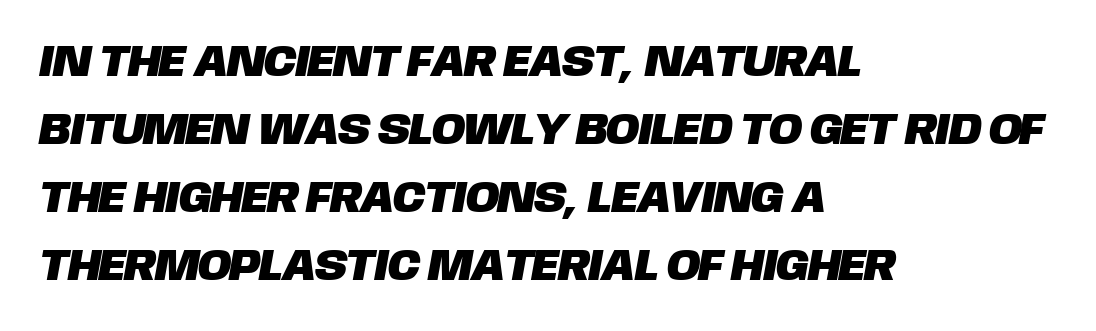
The lines are quadded left. Underline: absent. Nothing sits at the stroke ends, so this counts as sans-serif. Think of a printed novel: that variable character pitch is what you see here.
